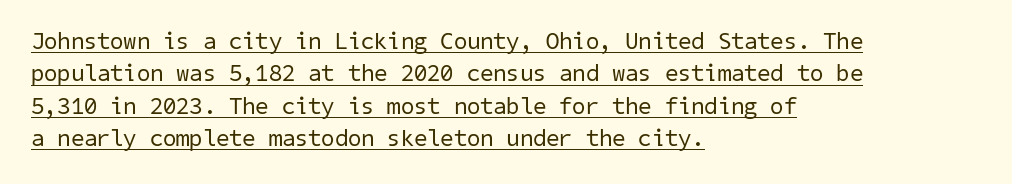
{"bold": "no", "underline": "yes", "align": "left", "line_spacing": "normal", "line_spacing_ratio": 1.35, "letter_spacing": "normal", "letter_spacing_em": 0.0, "glyph_px": 24}
